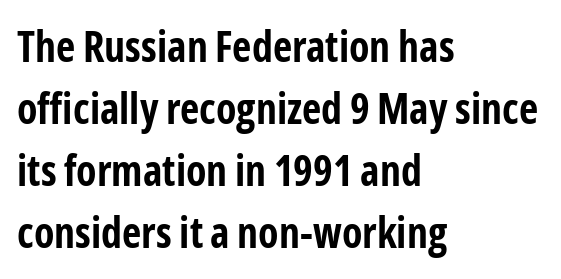
Q: Is the text bold? A: Yes.
Q: Is the text italic (slanted)? A: No, it is upright.
Q: Is the typeface a serif or a sans-serif typeface? A: Sans-serif.
Q: Is the text underlined? A: No.
Q: How is the paragraph aligned? A: Left-aligned.
Q: Is the spacing between letters normal or unusually wide? A: Normal.
Q: Is the spacing between lines tight, normal or loose? A: Normal.
Q: Width (condensed, normal, or wide)? A: Condensed.
Q: Stroke contrast? A: Low.
Q: x-height? A: Medium.
Q: Monospaced? A: No.
